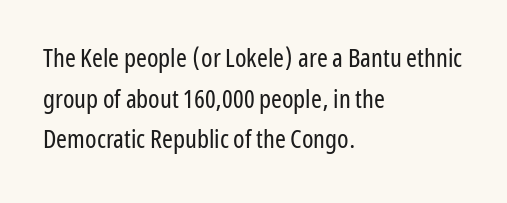
The zone under the glyphs is completely vacant. Letters have the restrained weight of plain body copy at most. Line beginnings align vertically; line endings do not. The gaps between neighbouring characters are ordinary and unremarkable.
